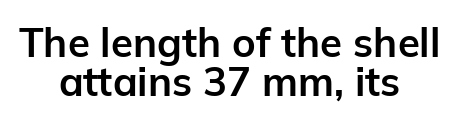
Q: Is the text bold? A: Yes.
Q: Is the text italic (slanted)? A: No, it is upright.
Q: Is the typeface a serif or a sans-serif typeface? A: Sans-serif.
Q: Is the text underlined? A: No.
Q: How is the paragraph aligned? A: Centered.
Q: Is the spacing between letters normal or unusually wide? A: Normal.
Q: Is the spacing between lines tight, normal or loose? A: Tight.
Q: Width (condensed, normal, or wide)? A: Normal.
Q: Stroke contrast? A: Low.
Q: x-height? A: Medium.
Q: Monospaced? A: No.
